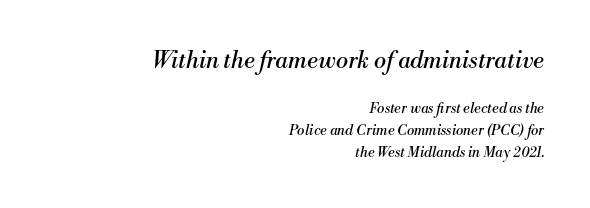
{"italic": "yes", "lean": "right", "slant_degrees": 13, "bold": "no", "underline": "no", "align": "right", "line_spacing": "normal", "line_spacing_ratio": 1.56, "letter_spacing": "normal", "letter_spacing_em": 0.0, "larger_block": "first", "size_ratio": 1.64, "glyph_px": 23}
